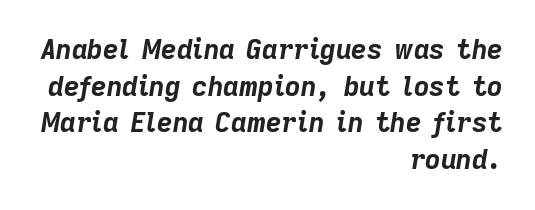
The image shows 27 px bold type, italic (leaning right); set right-aligned, normal line spacing (1.36x), normal letter spacing, not underlined.
